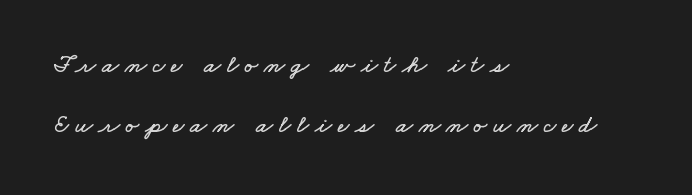
{"underline": "no", "align": "left", "line_spacing": "loose", "line_spacing_ratio": 2.41, "letter_spacing": "wide", "letter_spacing_em": 0.23, "glyph_px": 25}
